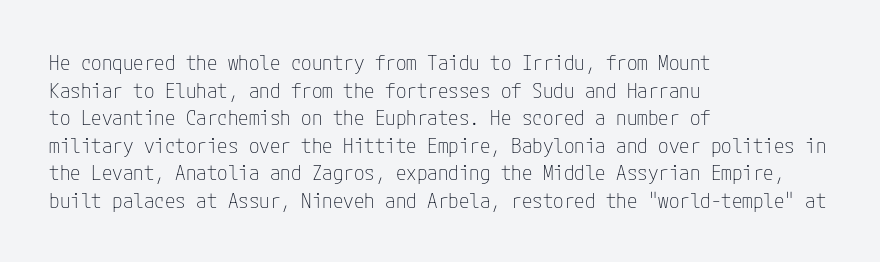
Q: Is the text bold? A: No.
Q: Is the text italic (slanted)? A: No, it is upright.
Q: Is the text underlined? A: No.
Q: How is the paragraph aligned? A: Left-aligned.
Q: Is the spacing between letters normal or unusually wide? A: Normal.
Q: Is the spacing between lines tight, normal or loose? A: Normal.
